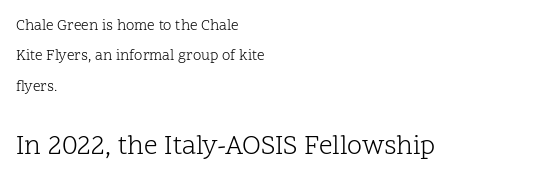
Q: Is the text bold? A: No.
Q: Is the text italic (slanted)? A: No, it is upright.
Q: Is the text underlined? A: No.
Q: How is the paragraph aligned? A: Left-aligned.
Q: Is the spacing between letters normal or unusually wide? A: Normal.
Q: Is the spacing between lines tight, normal or loose? A: Loose.
Q: Which block of text is set in a larger size, the first (top) or the second (bottom)? A: The second (bottom) one.
